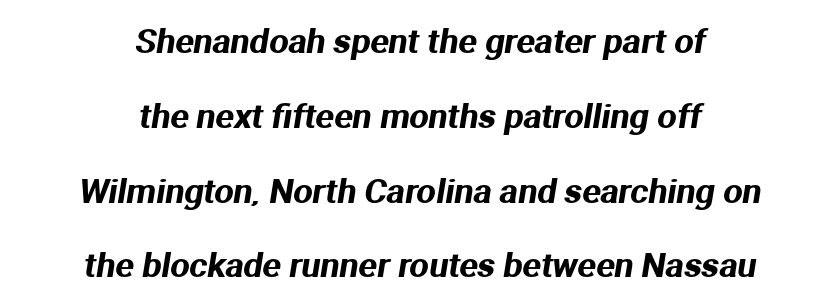
The image shows 34 px sans-serif type; set centered, loose line spacing (2.2x), normal letter spacing, not underlined; medium stroke contrast and a medium x-height.
